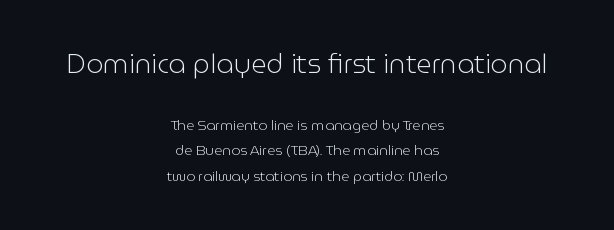
Q: Is the text bold? A: No.
Q: Is the text italic (slanted)? A: No, it is upright.
Q: Is the text underlined? A: No.
Q: How is the paragraph aligned? A: Centered.
Q: Is the spacing between letters normal or unusually wide? A: Normal.
Q: Which block of text is set in a larger size, the first (top) or the second (bottom)? A: The first (top) one.
